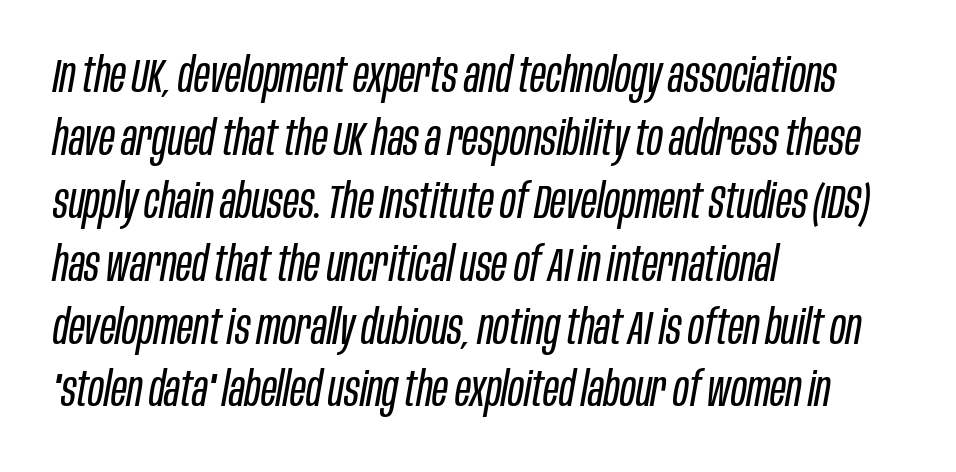
Slanted lettering throughout. The letters advance in unequal steps, a hallmark of proportional type. Plain, unruled lines of type. The setting favours the left margin, as ordinary paragraphs usually do. Look at the tracking — it's just the regular setting, nothing added.
